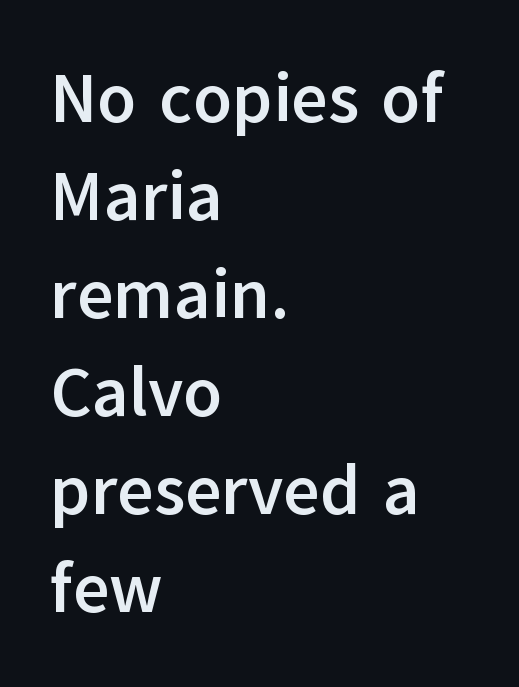
{"serif": "no", "italic": "no", "bold": "yes", "weight": "semibold", "width": "normal", "stroke_contrast": "low", "x_height": "medium", "monospaced": "no", "underline": "no", "align": "left", "line_spacing": "normal", "line_spacing_ratio": 1.4, "letter_spacing": "normal", "letter_spacing_em": 0.0, "glyph_px": 70}
